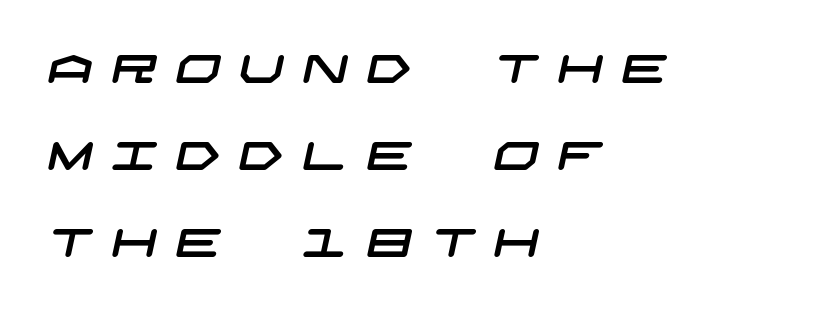
Each row of text sits above clean, open space. You can tell from the bare stems that sans-serif type was used. Reading down the block, your eye returns to a fixed left position each line. Tracking value appears strongly positive — letters spread wide. Summary of vertical rhythm: relaxed, with wide interline spacing.
